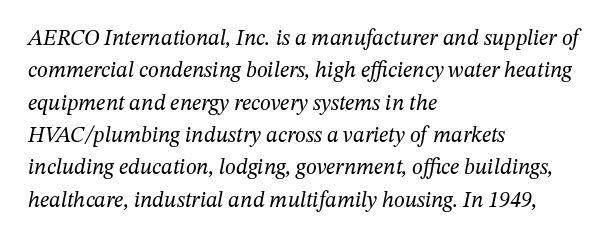
{"italic": "yes", "lean": "right", "slant_degrees": 12, "bold": "no", "underline": "no", "align": "left", "line_spacing": "normal", "line_spacing_ratio": 1.47, "letter_spacing": "normal", "letter_spacing_em": 0.0, "glyph_px": 22}
